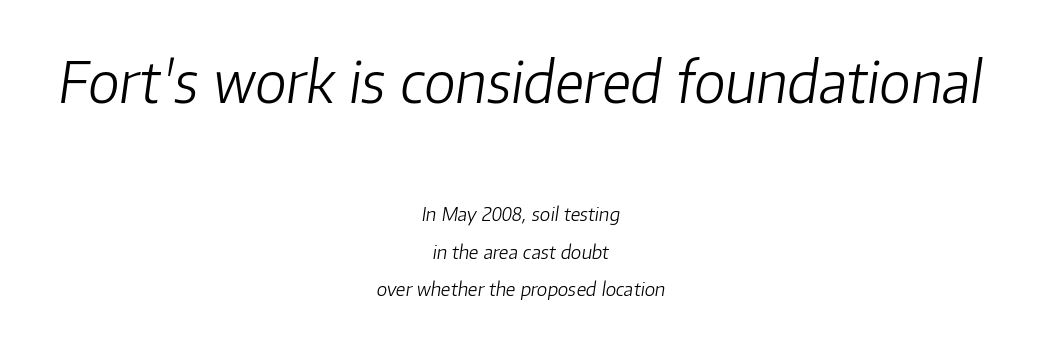
Short note: letters normally spaced. A light-to-regular cut is what we see here. What's the leading like? Stretched, with rows far apart. Notice how the stems are inclined rather than vertical — that's the hallmark of italics. If you folded the block vertically in half, each line would mirror itself in length. A typesetter would call this proportional, since set widths differ per character.
